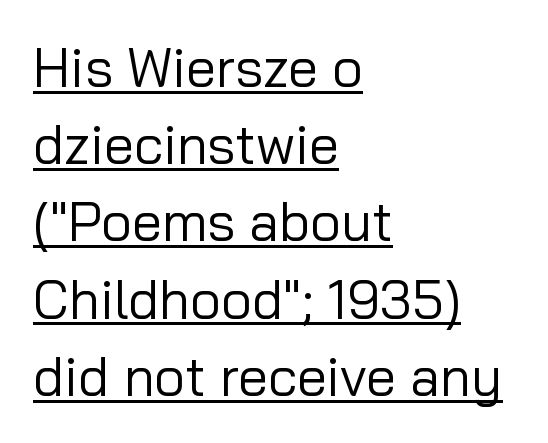
{"serif": "no", "italic": "no", "bold": "no", "weight": "regular", "width": "normal", "stroke_contrast": "low", "x_height": "medium", "monospaced": "no", "underline": "yes", "align": "left", "line_spacing": "normal", "line_spacing_ratio": 1.43, "letter_spacing": "normal", "letter_spacing_em": 0.0, "glyph_px": 54}
